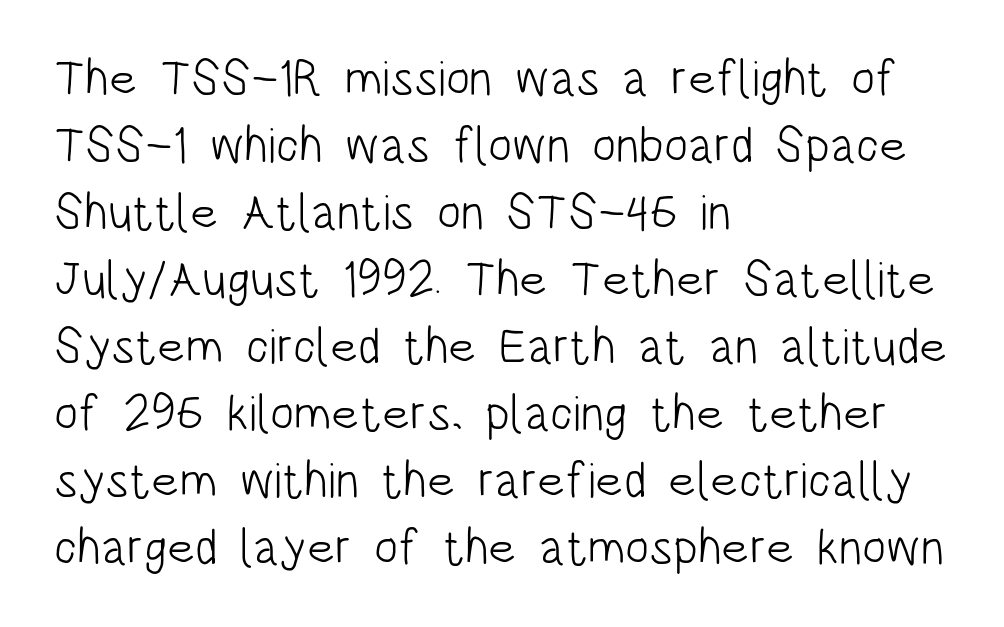
If you drew a ruler down the left edge, every line would touch it. Letterform terminals end flat and unadorned throughout the passage. The strip under each line holds only bare page. These lines sit exactly where default settings would place them.
